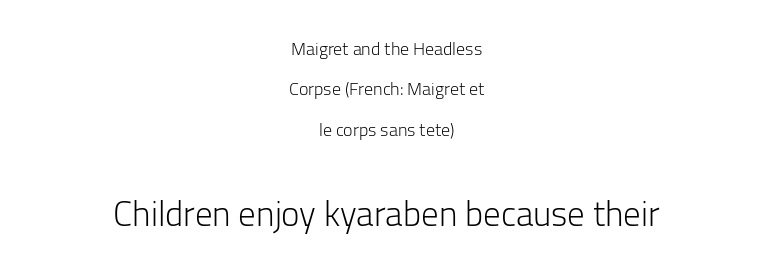
{"serif": "no", "italic": "no", "bold": "no", "weight": "light", "width": "normal", "stroke_contrast": "low", "x_height": "medium", "monospaced": "no", "underline": "no", "align": "center", "line_spacing": "loose", "line_spacing_ratio": 2.24, "letter_spacing": "normal", "letter_spacing_em": 0.0, "larger_block": "second", "size_ratio": 1.94, "glyph_px": 35}
